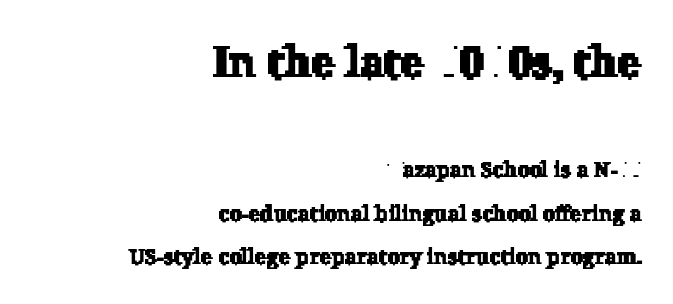
Compare the two chunks: the upper has the greater cap height. Little horizontal feet cap the strokes, marking this as serif type. Anything drawn beneath the words? Only blank space. A student would call this right alignment; a typographer would say flush right, rag left. Notice the wide empty band between every row — that's loose leading. This sample uses plain, unmodified letter spacing.
